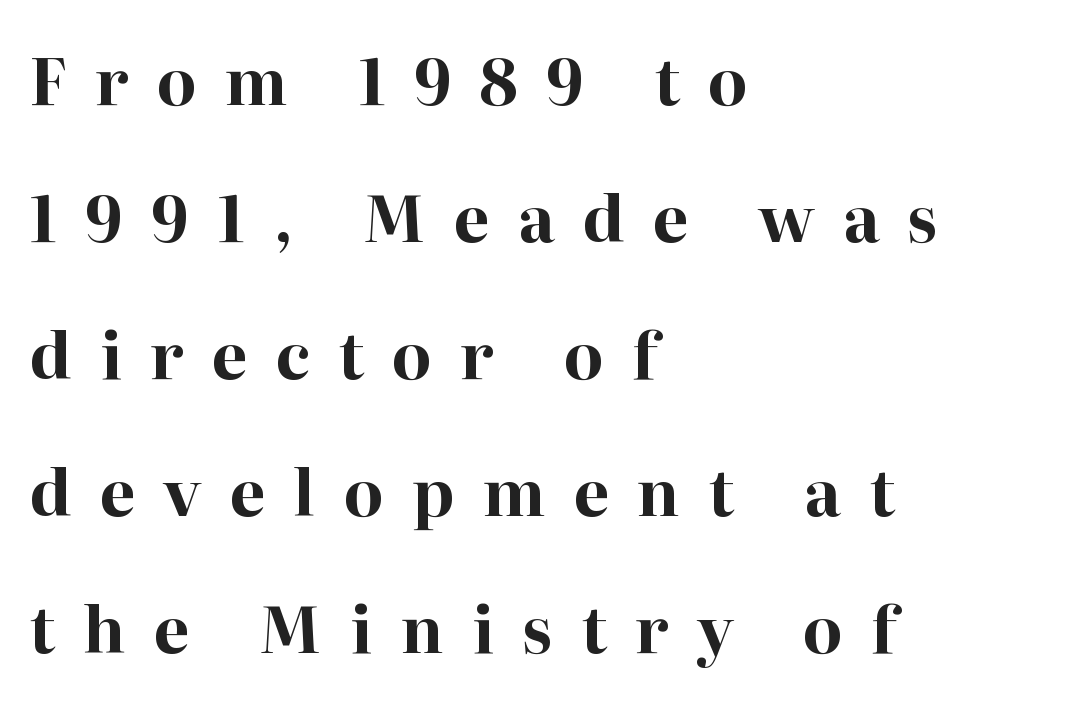
{"serif": "yes", "italic": "no", "bold": "yes", "weight": "bold", "width": "normal", "stroke_contrast": "high", "x_height": "medium", "monospaced": "no", "underline": "no", "align": "left", "line_spacing": "loose", "line_spacing_ratio": 2.14, "letter_spacing": "wide", "letter_spacing_em": 0.44, "glyph_px": 64}
